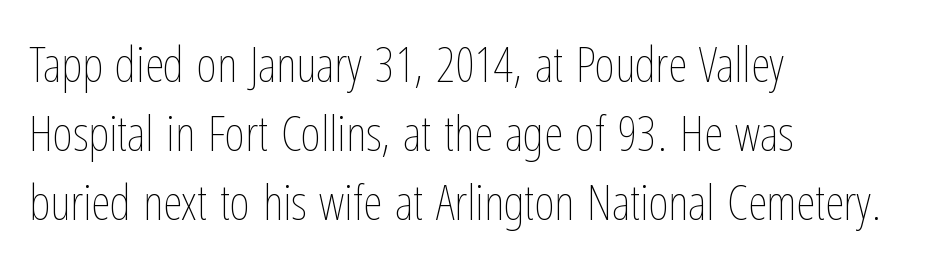
{"italic": "no", "bold": "no", "weight": "thin", "width": "condensed", "stroke_contrast": "low", "x_height": "medium", "monospaced": "no", "underline": "no", "align": "left", "line_spacing": "normal", "line_spacing_ratio": 1.41, "letter_spacing": "normal", "letter_spacing_em": 0.0, "glyph_px": 49}
